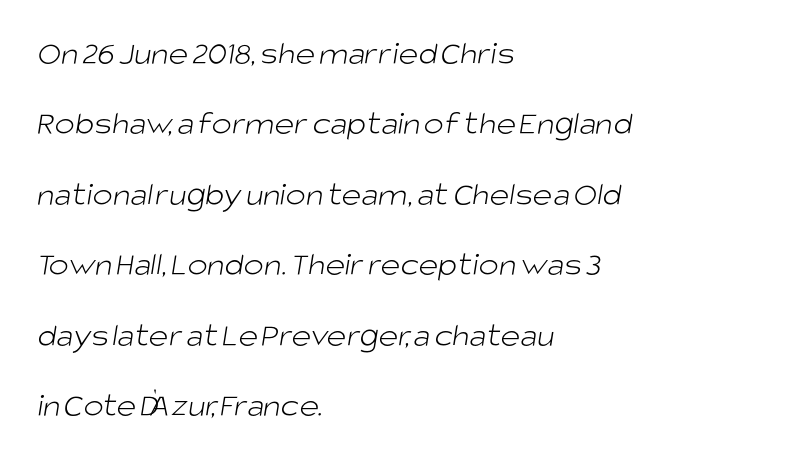
Nothing sits at the stroke ends, so this counts as sans-serif. Descender tails drop into unmarked territory. The paragraph shown leans on its left margin. The face looks like a standard text weight, possibly lighter. This sample uses plain, unmodified letter spacing.
